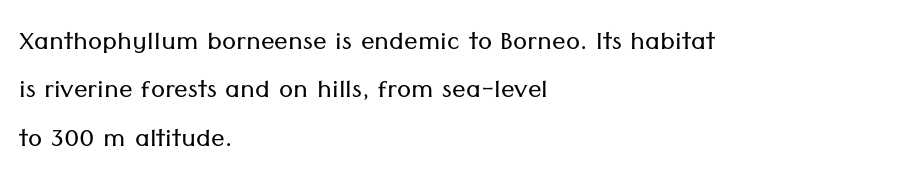
{"serif": "no", "italic": "no", "bold": "no", "weight": "light", "width": "normal", "stroke_contrast": "low", "x_height": "medium", "monospaced": "no", "underline": "no", "align": "left", "line_spacing": "normal", "line_spacing_ratio": 1.42, "letter_spacing": "normal", "letter_spacing_em": 0.0, "glyph_px": 34}
